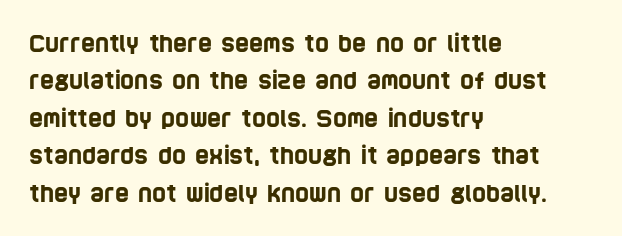
{"underline": "no", "align": "left", "line_spacing": "normal", "line_spacing_ratio": 1.56, "letter_spacing": "normal", "letter_spacing_em": 0.0, "glyph_px": 24}
